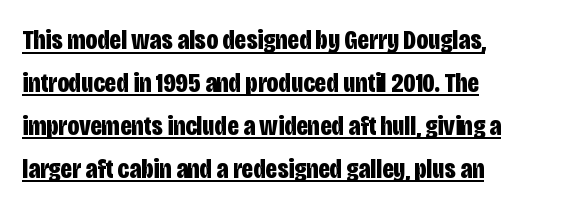
Does the copy run flush right? No — it runs flush left. The face used here has the dense, thick strokes of a bold. Every character sits straight up, as roman type does. Varying glyph widths throughout — classic text-font behaviour.
